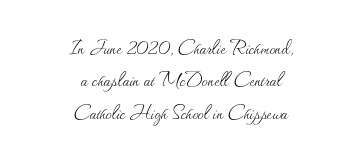
The image shows 24 px text type; set centered, normal line spacing (1.35x), normal letter spacing, not underlined.
